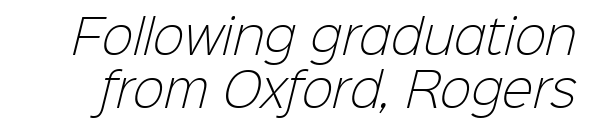
The image shows 47 px light sans-serif type; set tight line spacing (1.13x), normal letter spacing, not underlined; low stroke contrast and a medium x-height.
